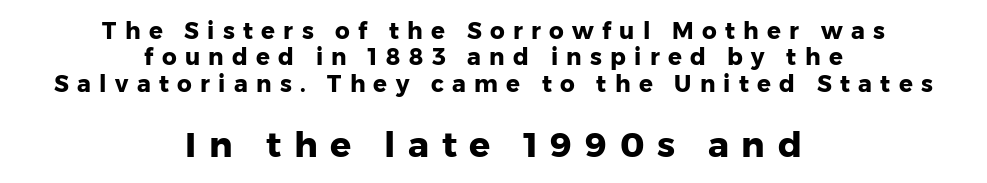
Centered paragraph, ragged on both sides. This sample has the flowing, uneven cadence of proportional lettering. The designer gave the closing block more size than the opening block. The horizontal fit of the characters is loose and conspicuously gappy. Quick note: underline off. The font is running at its bold setting.
